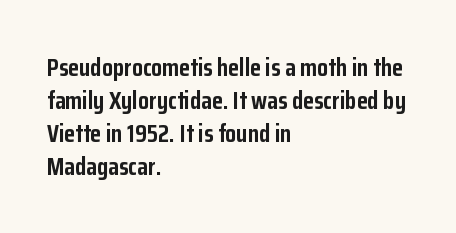
Q: Is the text bold? A: Yes.
Q: Is the text italic (slanted)? A: No, it is upright.
Q: Is the text underlined? A: No.
Q: How is the paragraph aligned? A: Left-aligned.
Q: Is the spacing between letters normal or unusually wide? A: Normal.
Q: Is the spacing between lines tight, normal or loose? A: Normal.
